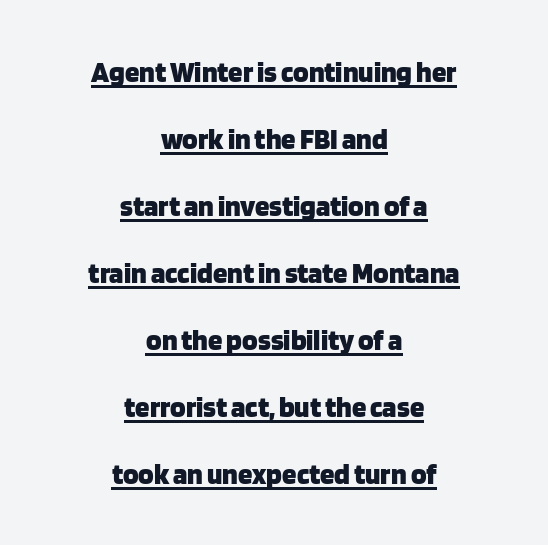
The image shows 29 px heavy sans-serif type, upright; set centered, loose line spacing (2.31x), normal letter spacing, underlined; low stroke contrast and a large x-height.
